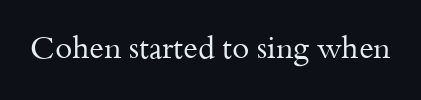
The image shows 31 px regular-weight serif type, upright; set normal letter spacing, not underlined; medium stroke contrast and a small x-height.
